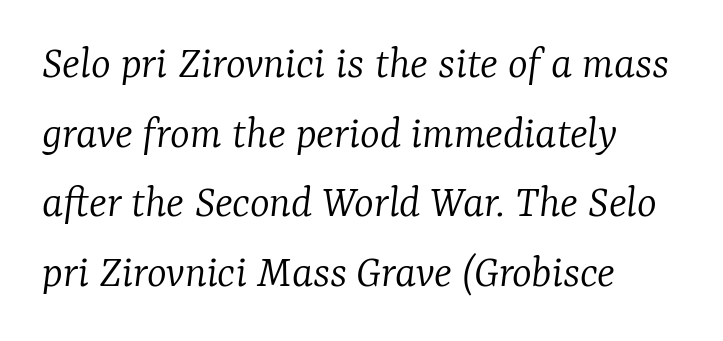
{"serif": "yes", "italic": "yes", "lean": "right", "slant_degrees": 7, "bold": "no", "weight": "light", "width": "normal", "stroke_contrast": "low", "x_height": "medium", "monospaced": "no", "underline": "no", "align": "left", "line_spacing": "normal", "line_spacing_ratio": 1.48, "letter_spacing": "normal", "letter_spacing_em": 0.0, "glyph_px": 47}
